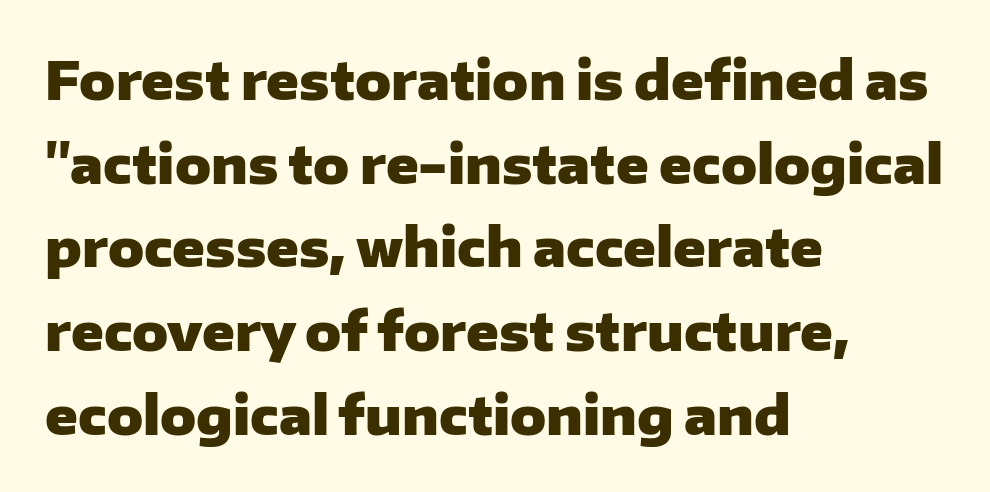
{"serif": "no", "italic": "no", "bold": "yes", "weight": "heavy", "width": "normal", "stroke_contrast": "low", "x_height": "medium", "monospaced": "no", "underline": "no", "align": "left", "line_spacing": "normal", "line_spacing_ratio": 1.58, "letter_spacing": "normal", "letter_spacing_em": 0.0, "glyph_px": 53}
